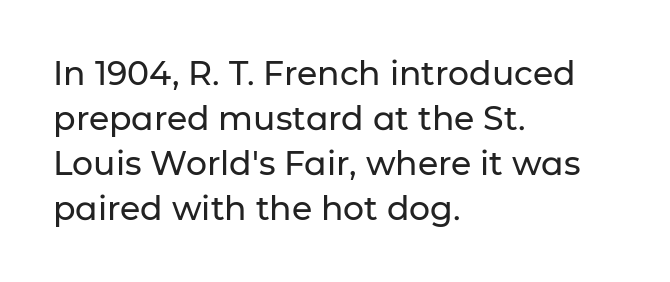
Q: Is the text italic (slanted)? A: No, it is upright.
Q: Is the typeface a serif or a sans-serif typeface? A: Sans-serif.
Q: Is the text underlined? A: No.
Q: How is the paragraph aligned? A: Left-aligned.
Q: Is the spacing between letters normal or unusually wide? A: Normal.
Q: Is the spacing between lines tight, normal or loose? A: Normal.
Q: Width (condensed, normal, or wide)? A: Normal.
Q: Stroke contrast? A: Low.
Q: x-height? A: Medium.
Q: Monospaced? A: No.
